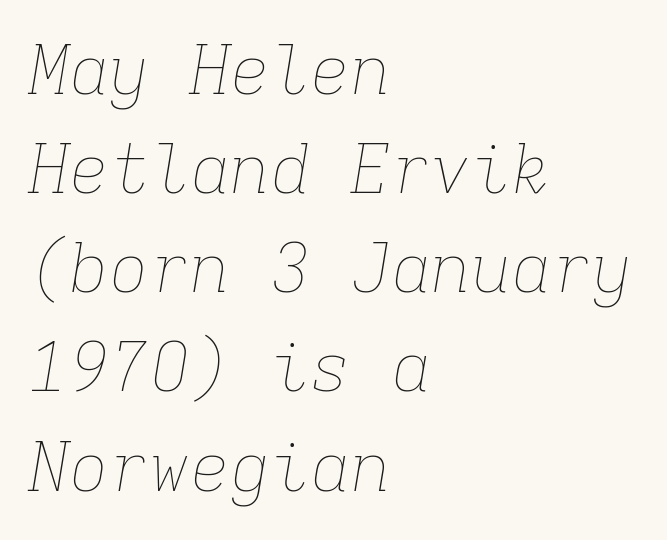
The image shows 67 px thin type, italic (leaning right), monospaced; set left-aligned, normal line spacing (1.48x), normal letter spacing, not underlined; low stroke contrast and a medium x-height.
